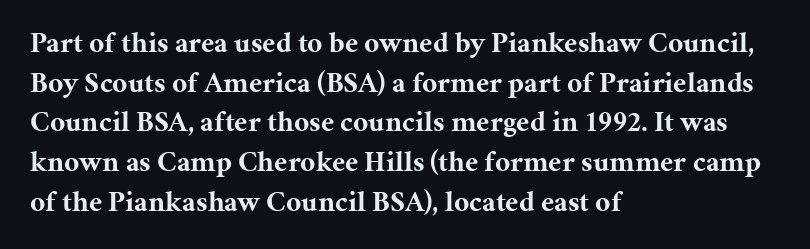
{"serif": "yes", "italic": "no", "bold": "yes", "weight": "bold", "width": "normal", "stroke_contrast": "medium", "x_height": "medium", "monospaced": "no", "underline": "no", "align": "left", "line_spacing": "normal", "line_spacing_ratio": 1.37, "letter_spacing": "normal", "letter_spacing_em": 0.0, "glyph_px": 29}
